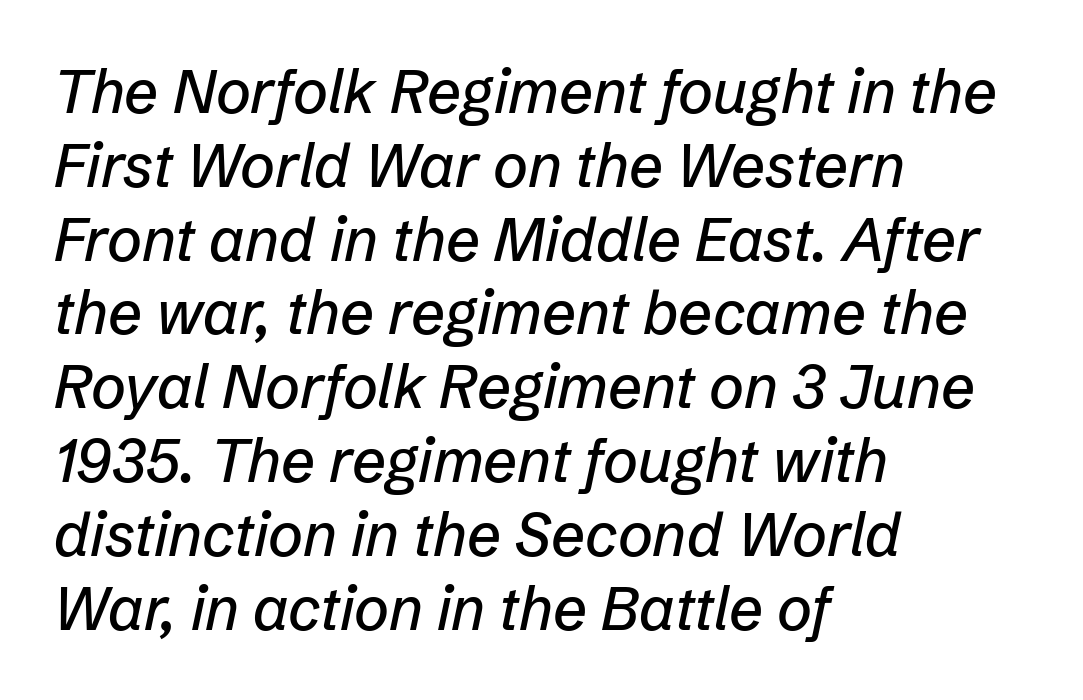
The image shows 60 px text type, italic (leaning right); set left-aligned, line spacing 1.23x, normal letter spacing, not underlined; low stroke contrast and a medium x-height.
